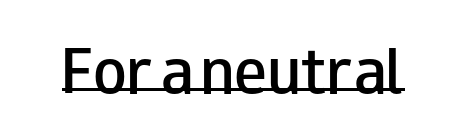
{"serif": "no", "italic": "no", "bold": "semi", "weight": "semibold", "width": "wide", "stroke_contrast": "low", "x_height": "small", "monospaced": "no", "underline": "yes", "letter_spacing": "normal", "letter_spacing_em": 0.0, "glyph_px": 55}
